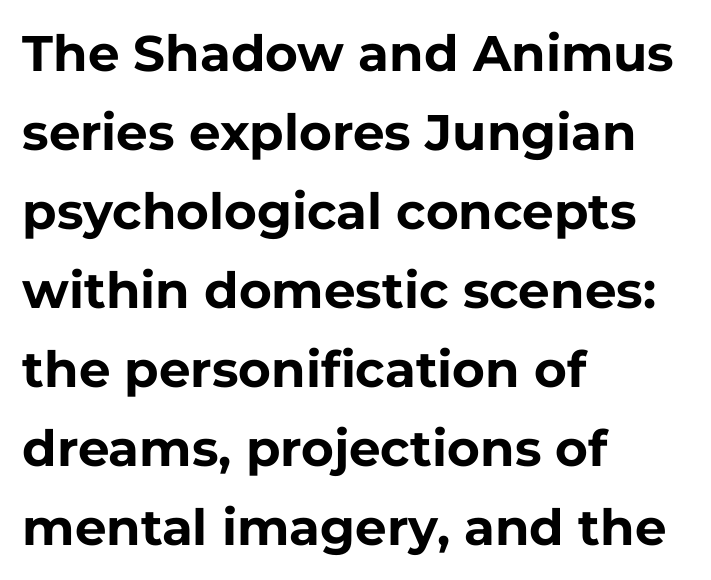
Strong, thick strokes mark this as bold type. This rendering uses left alignment, leaving the right contour irregular. Interline gaps are of average width in this sample. Glance below the letters and you will spot only blank space. The face used here is proportionally spaced, like ordinary book or web type. Standard letterfit; no display-style spreading of the glyphs.
